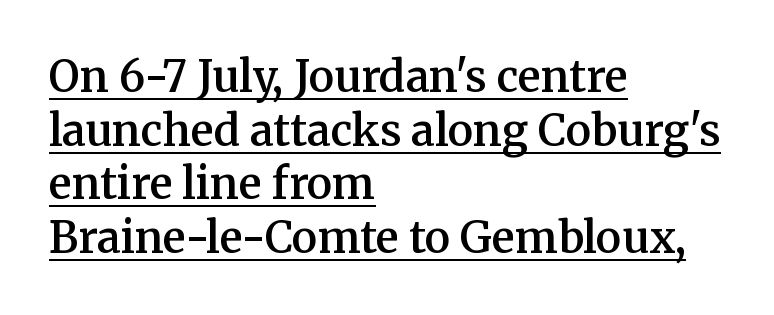
{"serif": "yes", "italic": "no", "bold": "semi", "weight": "semibold", "width": "normal", "stroke_contrast": "medium", "x_height": "medium", "monospaced": "no", "underline": "yes", "align": "left", "line_spacing": "normal", "line_spacing_ratio": 1.25, "letter_spacing": "normal", "letter_spacing_em": 0.0, "glyph_px": 43}
